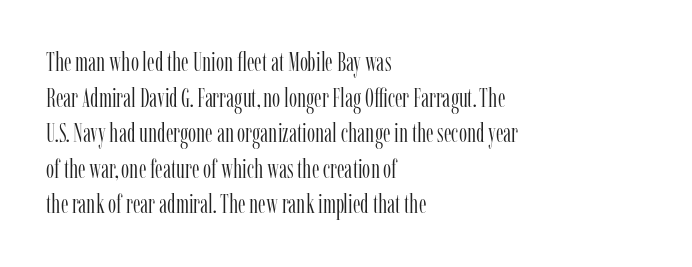
The image shows 26 px text type, upright; set left-aligned, normal line spacing (1.37x), normal letter spacing, not underlined.
